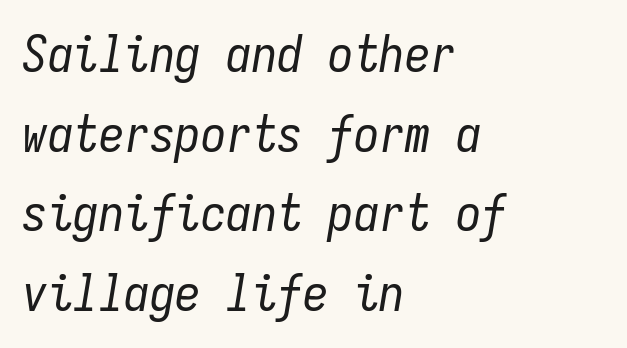
{"italic": "yes", "lean": "right", "slant_degrees": 9, "bold": "no", "weight": "regular", "width": "condensed", "stroke_contrast": "low", "x_height": "medium", "monospaced": "yes", "underline": "no", "align": "left", "line_spacing": "normal", "line_spacing_ratio": 1.56, "letter_spacing": "normal", "letter_spacing_em": 0.0, "glyph_px": 51}
